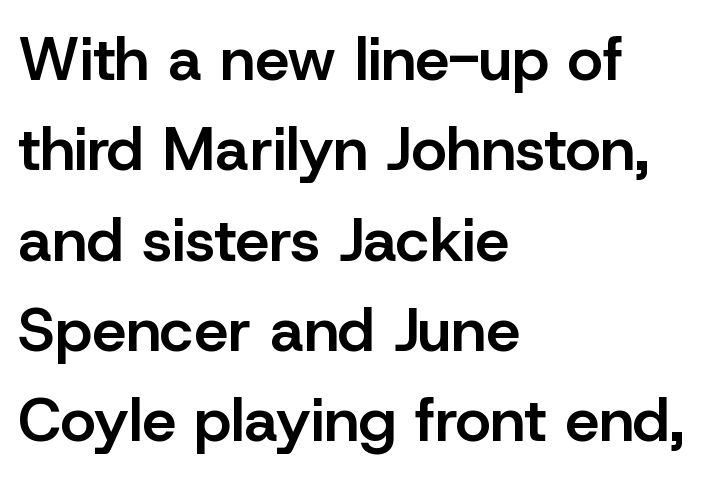
The image shows 61 px semibold sans-serif type, upright; set left-aligned, normal line spacing (1.48x), normal letter spacing, not underlined; low stroke contrast and a medium x-height.
